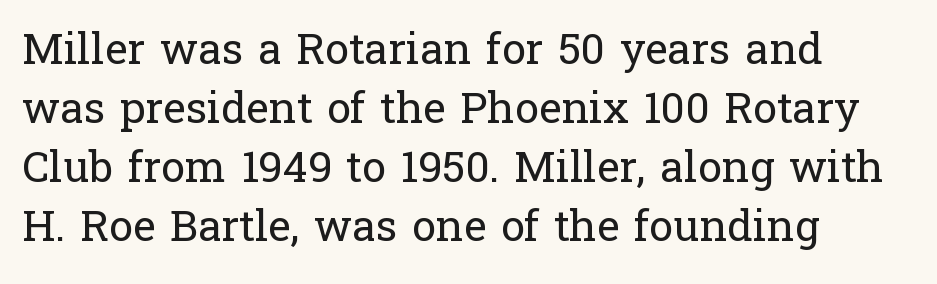
Summary of vertical rhythm: regular, with standard interline spacing. Nothing heavy about these letters — not bold at all. Vertical strokes here are truly vertical. The gap between lines stays unmarked. This rendering uses left alignment, leaving the right contour irregular.
